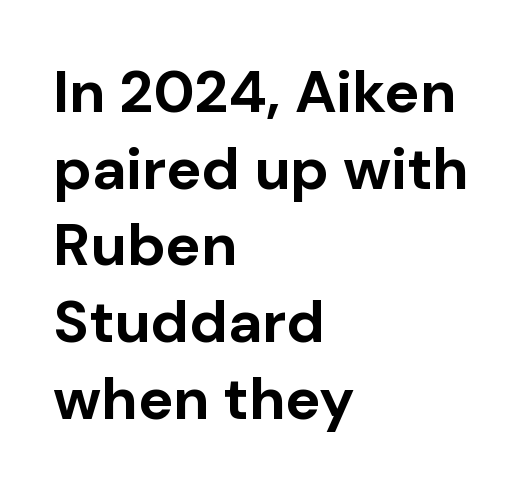
No italicization has been applied; the sample stays upright. Students, observe: this is what conventionally led text looks like. Horizontally, the lines are justified to the leading edge only. You can tell from the bare stems that sans-serif type was used. Think of a printed novel: that variable character pitch is what you see here. The zone under the glyphs is completely vacant.
